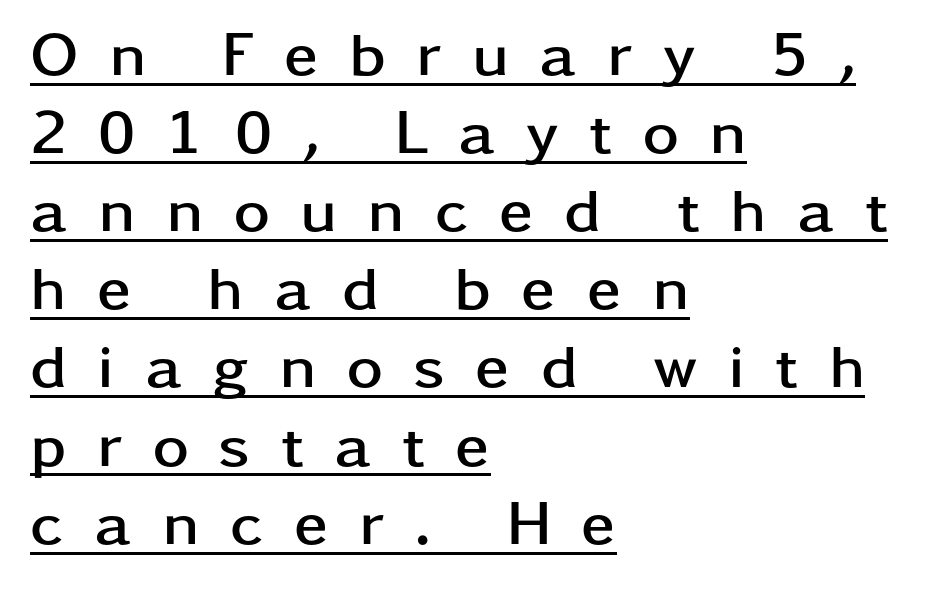
Q: Is the text bold? A: Yes.
Q: Is the text italic (slanted)? A: No, it is upright.
Q: Is the typeface a serif or a sans-serif typeface? A: Sans-serif.
Q: Is the text underlined? A: Yes.
Q: How is the paragraph aligned? A: Left-aligned.
Q: Is the spacing between letters normal or unusually wide? A: Unusually wide.
Q: Is the spacing between lines tight, normal or loose? A: Normal.
Q: Width (condensed, normal, or wide)? A: Wide.
Q: Stroke contrast? A: Low.
Q: x-height? A: Medium.
Q: Monospaced? A: No.
